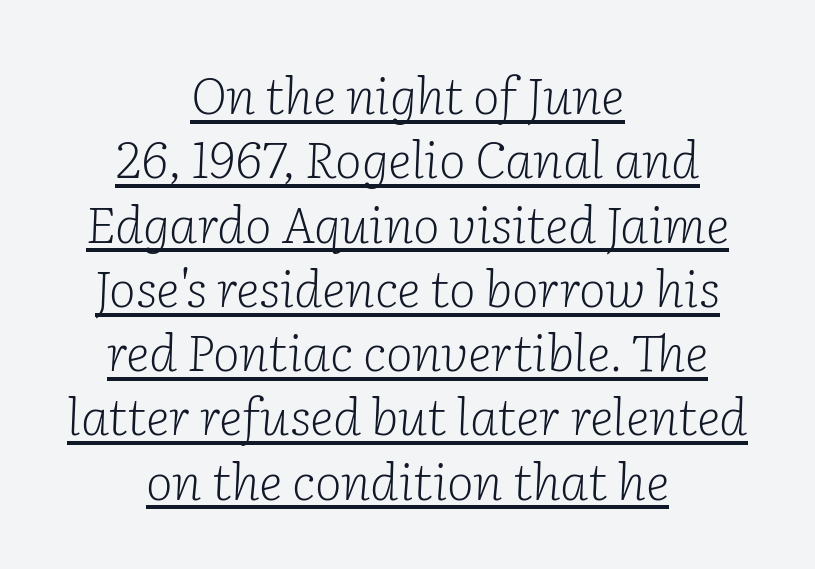
The rendering applies a slant to the glyphs. This sample carries an underscore along the baseline area. Alignment: centered. Regular leading.
